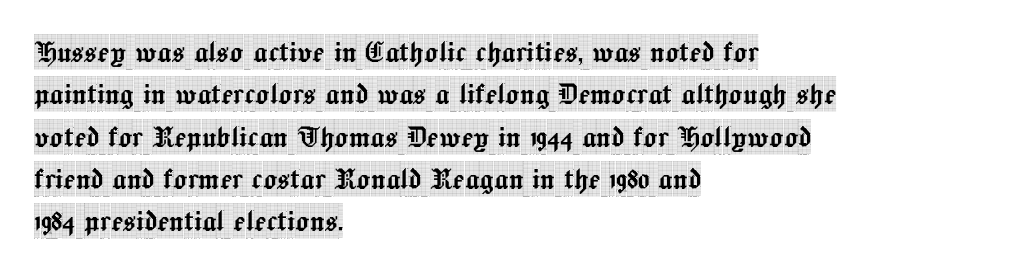
The image shows 35 px condensed serif type, upright; set left-aligned, line spacing 1.21x, normal letter spacing, not underlined; a large x-height.
